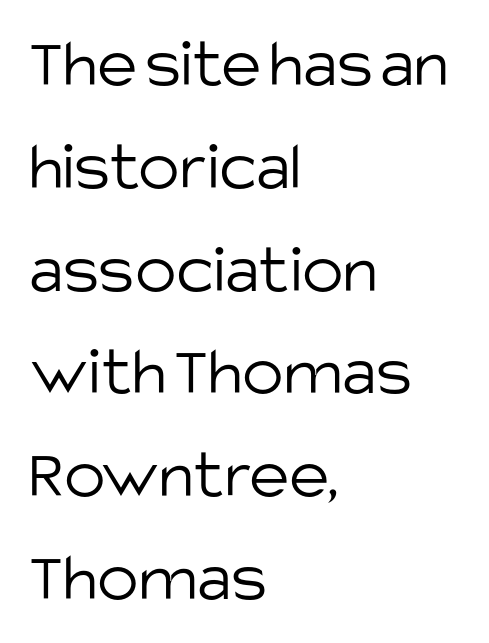
{"serif": "no", "italic": "no", "bold": "no", "weight": "light", "width": "normal", "stroke_contrast": "low", "x_height": "large", "monospaced": "no", "underline": "no", "align": "left", "line_spacing": "normal", "line_spacing_ratio": 1.49, "letter_spacing": "normal", "letter_spacing_em": 0.0, "glyph_px": 69}
